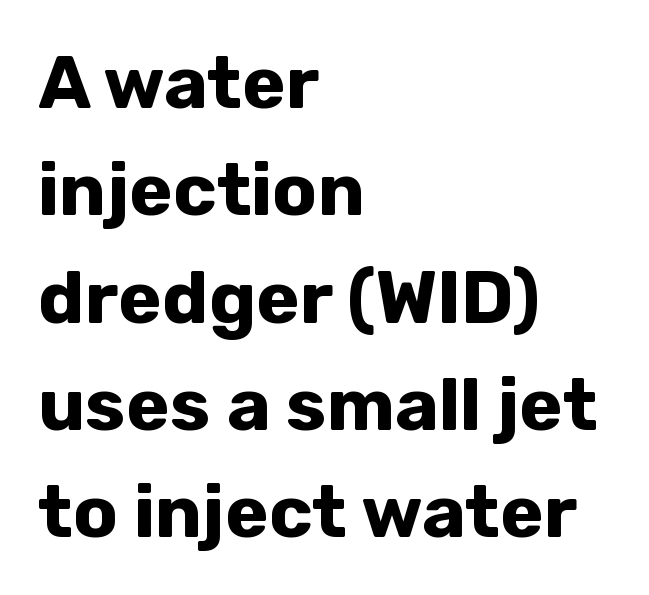
The image shows 74 px bold sans-serif type, upright; set left-aligned, normal line spacing (1.45x), normal letter spacing, not underlined; low stroke contrast and a medium x-height.
